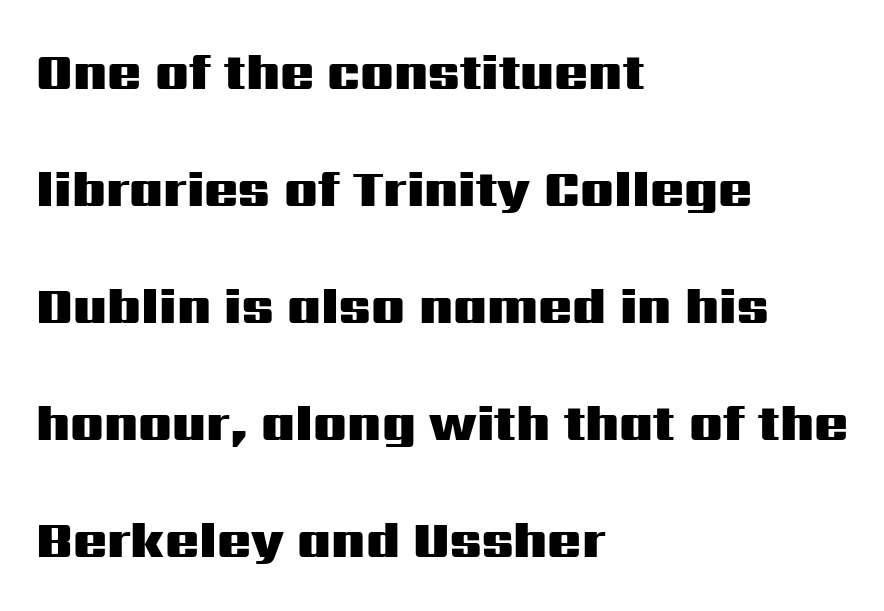
Summary of weight: heavy, a full bold. Serif or sans? Sans — the stroke terminals are bare. Horizontal alignment here is leftward, the default for most running prose. Do the letters lean? They stand straight.
